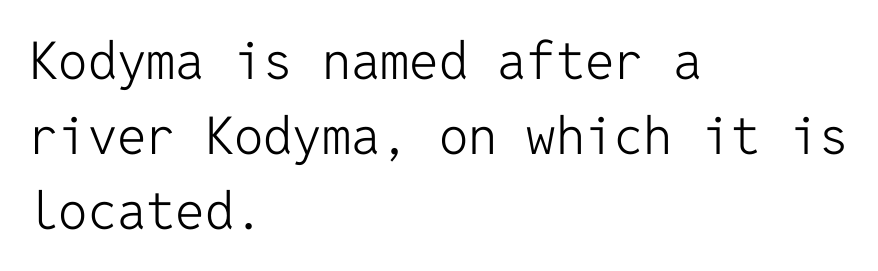
Q: Is the text bold? A: No.
Q: Is the text italic (slanted)? A: No, it is upright.
Q: Is the typeface a serif or a sans-serif typeface? A: Sans-serif.
Q: Is the text underlined? A: No.
Q: How is the paragraph aligned? A: Left-aligned.
Q: Is the spacing between letters normal or unusually wide? A: Normal.
Q: Is the spacing between lines tight, normal or loose? A: Normal.
Q: Width (condensed, normal, or wide)? A: Normal.
Q: Stroke contrast? A: Low.
Q: x-height? A: Medium.
Q: Monospaced? A: Yes.
